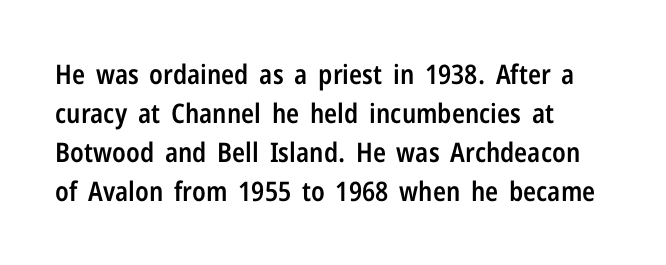
Horizontal alignment here is leftward, the default for most running prose. Semibold letterforms, between regular and bold. Each row of text sits above clean, open space. In terms of posture, this sample is upright. Rows of type keep a routine distance in the vertical direction.
